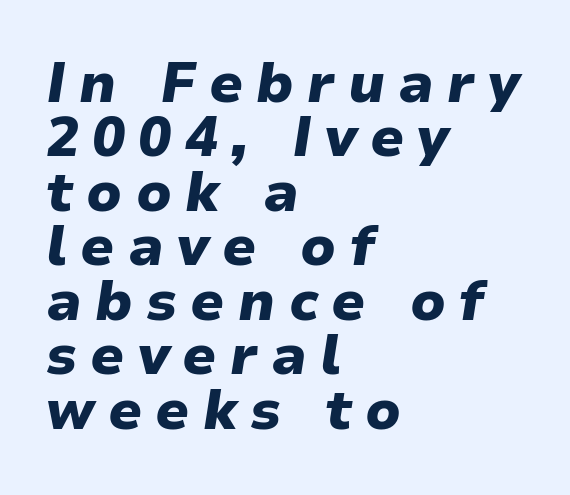
The image shows 55 px heavy type, italic (leaning right); set left-aligned, tight line spacing (0.99x), unusually wide letter spacing (+0.24 em), not underlined; low stroke contrast and a medium x-height.
